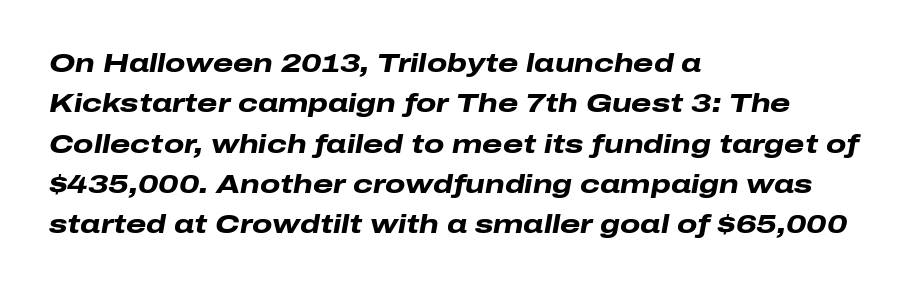
Students, observe: this is what conventionally led text looks like. Emphasis-style slanted type is in use. A clean baseline with only descenders dipping below it. Caption: standard tracking, unaltered. The passage shown is emphatically bold.
